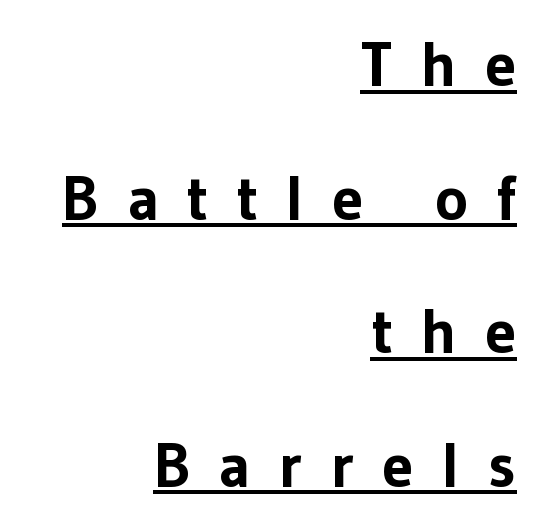
{"serif": "no", "italic": "no", "bold": "yes", "weight": "bold", "width": "normal", "stroke_contrast": "low", "x_height": "medium", "monospaced": "no", "underline": "yes", "align": "right", "line_spacing": "loose", "line_spacing_ratio": 2.12, "letter_spacing": "wide", "letter_spacing_em": 0.44, "glyph_px": 63}
